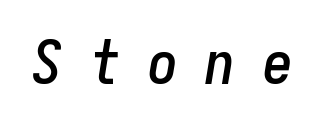
Q: Is the text italic (slanted)? A: Yes, it leans right by about 9 degrees.
Q: Is the text underlined? A: No.
Q: Is the spacing between letters normal or unusually wide? A: Unusually wide.
Q: Width (condensed, normal, or wide)? A: Condensed.
Q: Stroke contrast? A: Low.
Q: x-height? A: Medium.
Q: Monospaced? A: Yes.
